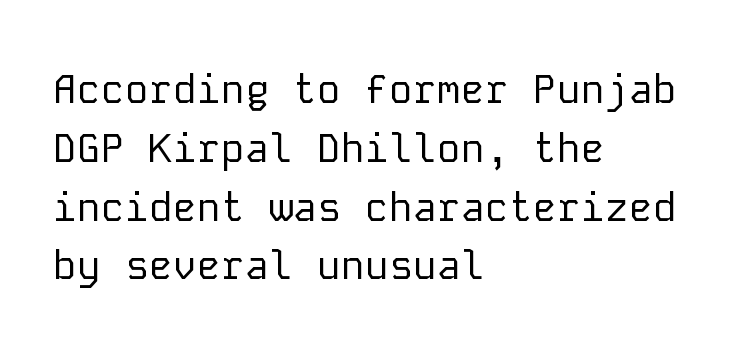
This sample uses an upright cut, with every glyph sitting square on the baseline. Each stroke keeps to a modest, everyday thickness or less. Compared with a centered layout, this one pins lines to the left instead. The typeface chosen for these lines omits serifs.
